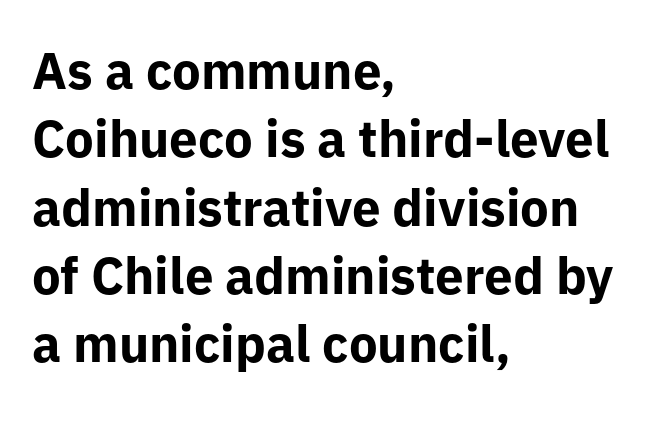
Q: Is the text bold? A: Yes.
Q: Is the text italic (slanted)? A: No, it is upright.
Q: Is the typeface a serif or a sans-serif typeface? A: Sans-serif.
Q: Is the text underlined? A: No.
Q: How is the paragraph aligned? A: Left-aligned.
Q: Is the spacing between letters normal or unusually wide? A: Normal.
Q: Is the spacing between lines tight, normal or loose? A: Normal.
Q: Width (condensed, normal, or wide)? A: Normal.
Q: Stroke contrast? A: Low.
Q: x-height? A: Medium.
Q: Monospaced? A: No.
